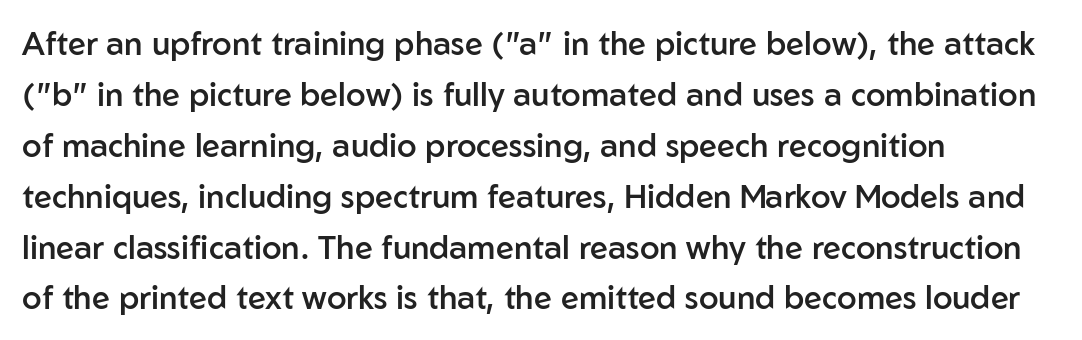
The image shows 32 px semibold sans-serif type, upright; set left-aligned, normal line spacing (1.59x), normal letter spacing, not underlined; low stroke contrast and a medium x-height.
